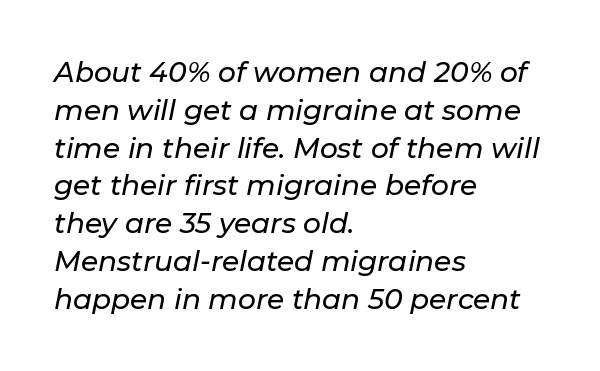
Q: Is the text italic (slanted)? A: Yes, it leans right by about 11 degrees.
Q: Is the text underlined? A: No.
Q: How is the paragraph aligned? A: Left-aligned.
Q: Is the spacing between letters normal or unusually wide? A: Normal.
Q: Is the spacing between lines tight, normal or loose? A: Normal.
Q: Width (condensed, normal, or wide)? A: Normal.
Q: Stroke contrast? A: Low.
Q: x-height? A: Medium.
Q: Monospaced? A: No.
